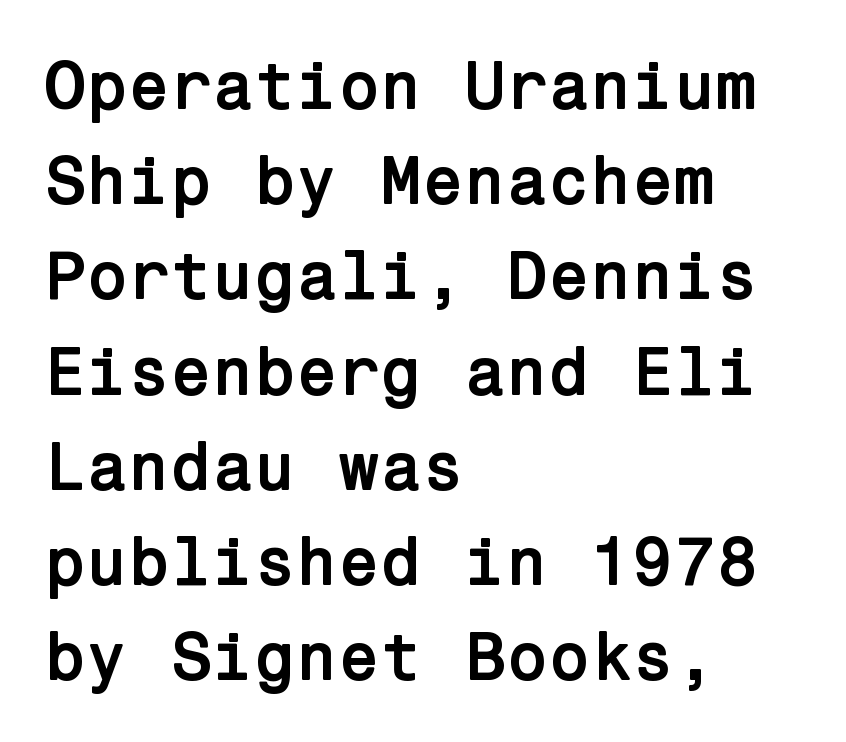
It's the straight-up-and-down kind of type. Students, observe: this is what conventionally led text looks like. A bare baseline throughout the passage. The font family rendered here belongs to the sans-serif group. These lines stack with their left ends in a neat column. Heavy, bold letterforms.
